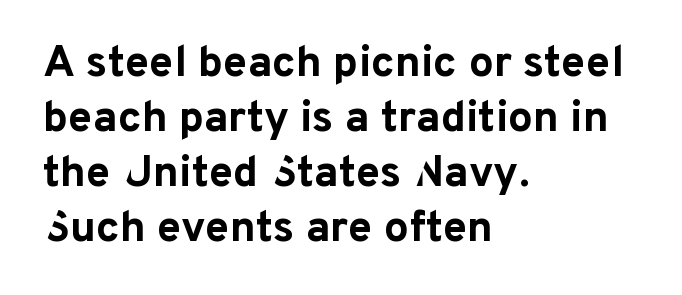
{"serif": "no", "italic": "no", "bold": "yes", "weight": "bold", "width": "normal", "stroke_contrast": "low", "x_height": "medium", "monospaced": "no", "underline": "no", "align": "left", "line_spacing": "normal", "line_spacing_ratio": 1.25, "letter_spacing": "normal", "letter_spacing_em": 0.0, "glyph_px": 44}
